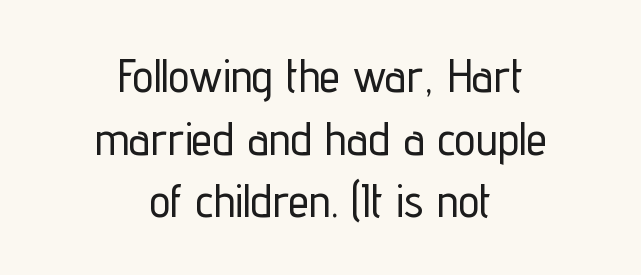
{"serif": "no", "italic": "no", "width": "condensed", "stroke_contrast": "low", "x_height": "medium", "monospaced": "no", "underline": "no", "align": "center", "line_spacing": "normal", "line_spacing_ratio": 1.33, "letter_spacing": "normal", "letter_spacing_em": 0.0, "glyph_px": 47}
